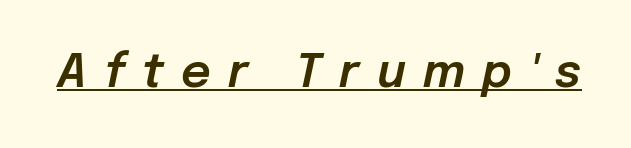
{"italic": "yes", "lean": "right", "slant_degrees": 12, "width": "normal", "stroke_contrast": "low", "x_height": "medium", "monospaced": "no", "underline": "yes", "letter_spacing": "wide", "letter_spacing_em": 0.38, "glyph_px": 46}
